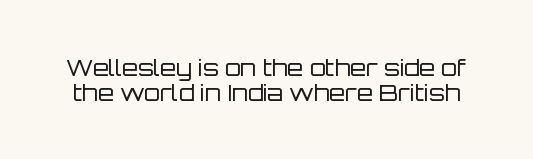
The image shows 23 px text type, upright; set tight line spacing (1.08x), normal letter spacing, not underlined.
